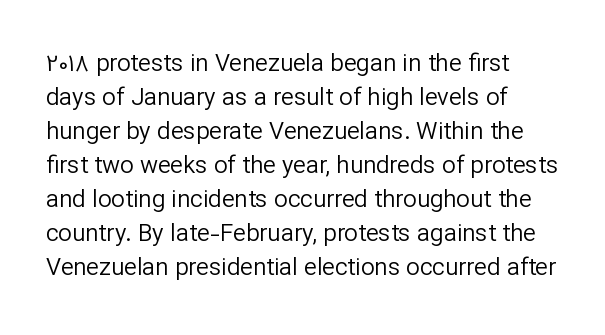
Q: Is the text bold? A: No.
Q: Is the text italic (slanted)? A: No, it is upright.
Q: Is the text underlined? A: No.
Q: How is the paragraph aligned? A: Left-aligned.
Q: Is the spacing between letters normal or unusually wide? A: Normal.
Q: Is the spacing between lines tight, normal or loose? A: Normal.
